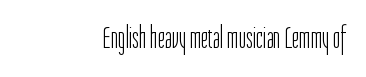
The image shows 31 px light, condensed sans-serif type, upright; set right-aligned, normal letter spacing, not underlined; low stroke contrast and a medium x-height.
